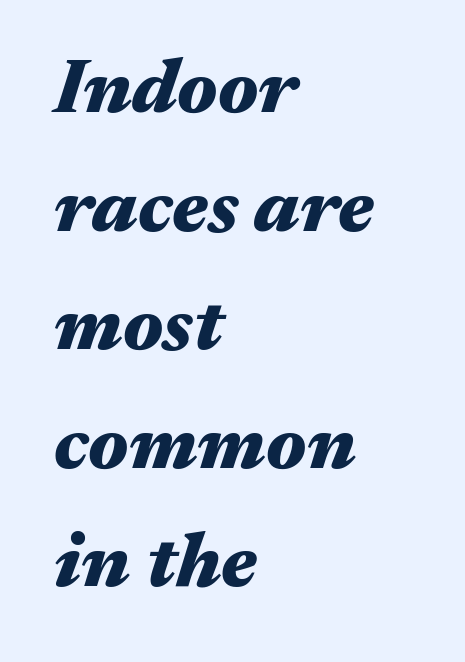
The image shows 78 px heavy, wide type, italic (leaning right); set left-aligned, normal line spacing (1.52x), normal letter spacing, not underlined; medium stroke contrast and a medium x-height.
